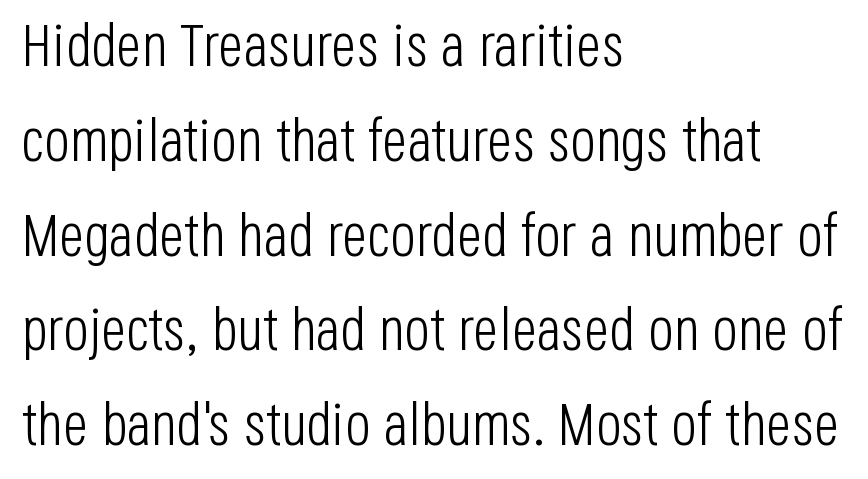
The image shows 60 px light, condensed sans-serif type, upright; set left-aligned, normal line spacing (1.58x), normal letter spacing, not underlined; low stroke contrast and a large x-height.
